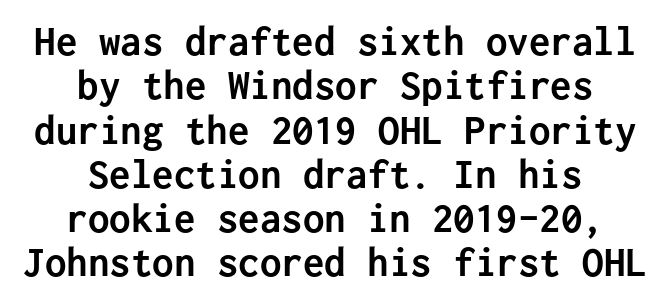
The image shows 43 px semibold sans-serif type, upright, monospaced; set centered, tight line spacing (1.03x), normal letter spacing, not underlined; low stroke contrast and a medium x-height.
